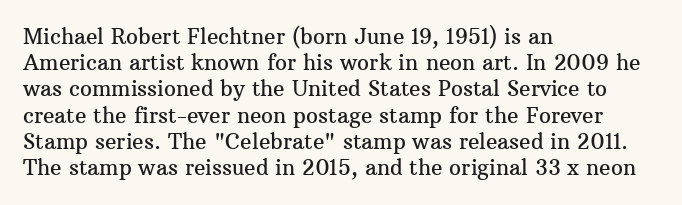
{"italic": "no", "underline": "no", "align": "left", "line_spacing": "normal", "line_spacing_ratio": 1.25, "letter_spacing": "normal", "letter_spacing_em": 0.0, "glyph_px": 21}
